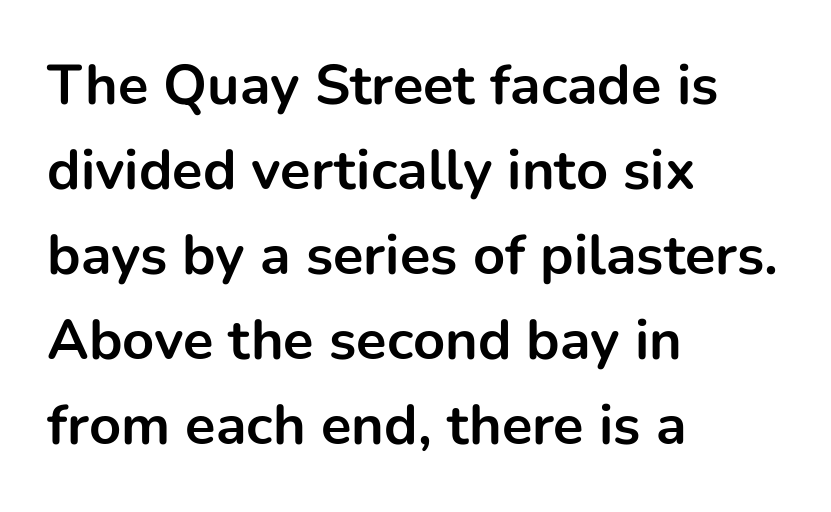
Q: Is the text bold? A: Yes.
Q: Is the text italic (slanted)? A: No, it is upright.
Q: Is the typeface a serif or a sans-serif typeface? A: Sans-serif.
Q: Is the text underlined? A: No.
Q: How is the paragraph aligned? A: Left-aligned.
Q: Is the spacing between letters normal or unusually wide? A: Normal.
Q: Is the spacing between lines tight, normal or loose? A: Normal.
Q: Width (condensed, normal, or wide)? A: Normal.
Q: Stroke contrast? A: Low.
Q: x-height? A: Medium.
Q: Monospaced? A: No.
